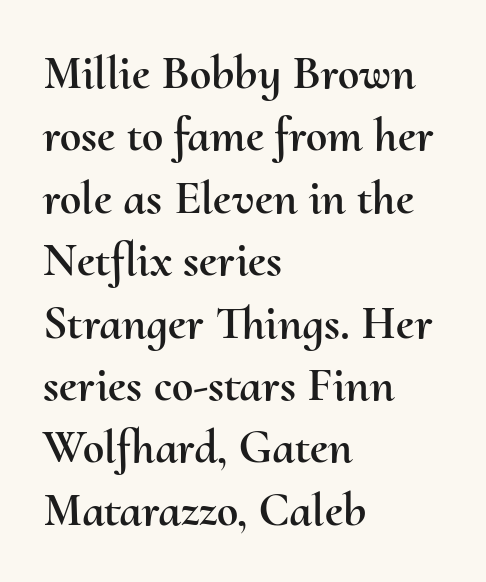
{"italic": "no", "width": "normal", "stroke_contrast": "medium", "x_height": "small", "monospaced": "no", "underline": "no", "align": "left", "line_spacing": "normal", "line_spacing_ratio": 1.3, "letter_spacing": "normal", "letter_spacing_em": 0.0, "glyph_px": 48}
